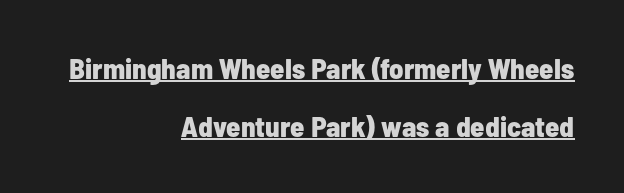
The image shows 29 px bold, condensed sans-serif type, upright; set right-aligned, loose line spacing (2.0x), normal letter spacing, underlined; low stroke contrast and a medium x-height.
